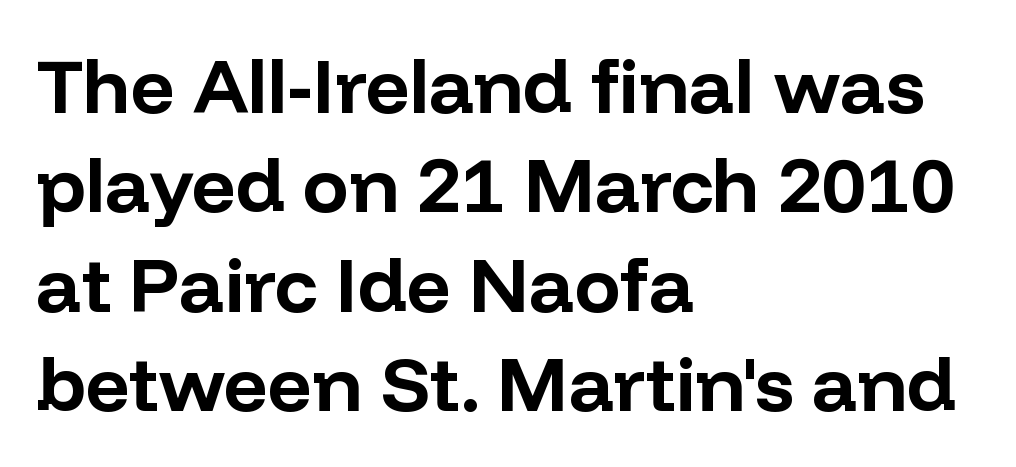
Q: Is the text bold? A: Yes.
Q: Is the text italic (slanted)? A: No, it is upright.
Q: Is the typeface a serif or a sans-serif typeface? A: Sans-serif.
Q: Is the text underlined? A: No.
Q: How is the paragraph aligned? A: Left-aligned.
Q: Is the spacing between letters normal or unusually wide? A: Normal.
Q: Is the spacing between lines tight, normal or loose? A: Normal.
Q: Width (condensed, normal, or wide)? A: Normal.
Q: Stroke contrast? A: Low.
Q: x-height? A: Medium.
Q: Monospaced? A: No.
